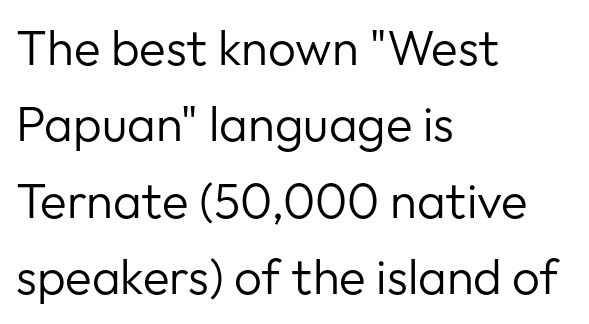
Vertical spacing — default. Weight: not bold — regular or lighter. Words appear dense and cohesive because spacing is normal. These lines are set flush left with a ragged right edge. The words here are not underlined.
